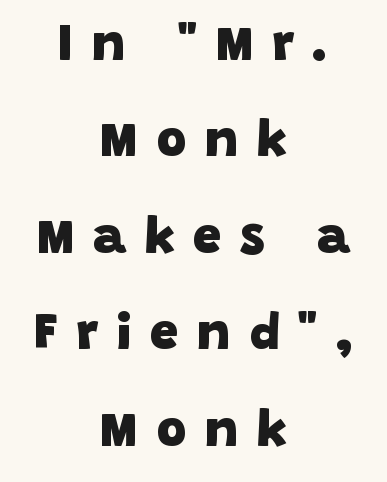
The image shows 51 px heavy sans-serif type; set centered, line spacing 1.89x, unusually wide letter spacing (+0.36 em), not underlined; low stroke contrast and a large x-height.
